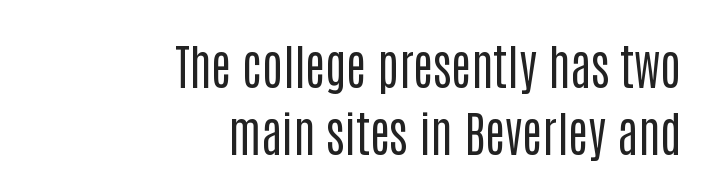
{"serif": "no", "italic": "no", "bold": "no", "weight": "regular", "width": "condensed", "stroke_contrast": "low", "x_height": "large", "monospaced": "no", "underline": "no", "align": "right", "line_spacing": "normal", "line_spacing_ratio": 1.39, "letter_spacing": "normal", "letter_spacing_em": 0.0, "glyph_px": 48}
